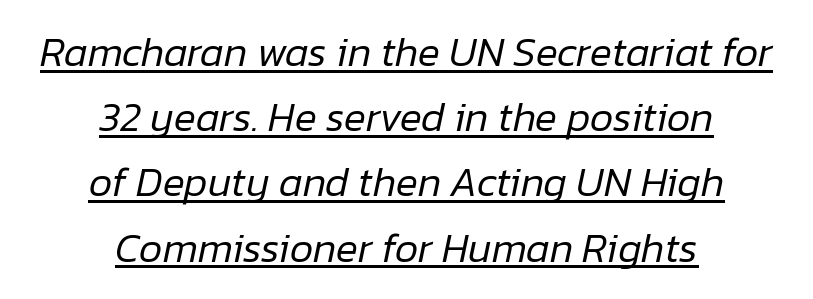
Q: Is the text bold? A: No.
Q: Is the text italic (slanted)? A: Yes, it leans right by about 12 degrees.
Q: Is the text underlined? A: Yes.
Q: How is the paragraph aligned? A: Centered.
Q: Is the spacing between letters normal or unusually wide? A: Normal.
Q: Is the spacing between lines tight, normal or loose? A: Normal.
Q: Width (condensed, normal, or wide)? A: Normal.
Q: Stroke contrast? A: Low.
Q: x-height? A: Medium.
Q: Monospaced? A: No.
